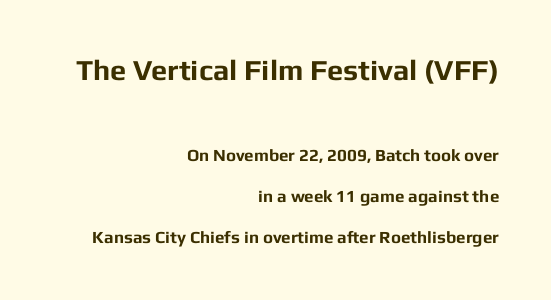
{"serif": "no", "italic": "no", "bold": "yes", "weight": "bold", "width": "normal", "stroke_contrast": "low", "x_height": "medium", "monospaced": "no", "underline": "no", "align": "right", "line_spacing": "loose", "line_spacing_ratio": 2.41, "letter_spacing": "normal", "letter_spacing_em": 0.0, "larger_block": "first", "size_ratio": 1.71, "glyph_px": 29}
